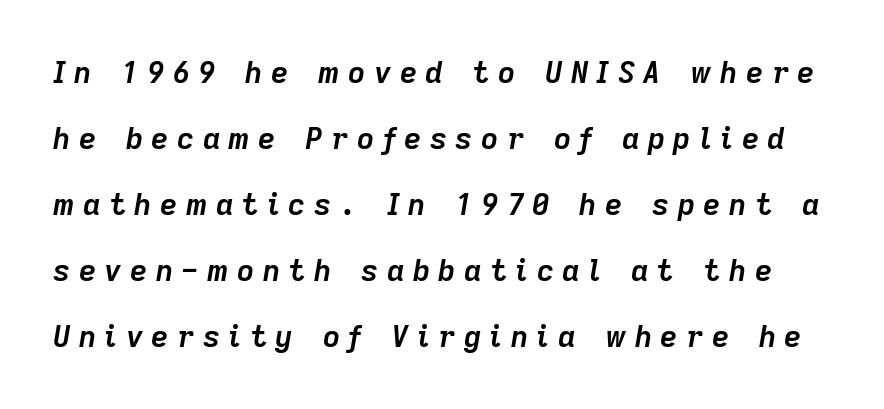
The typography opts for an oblique posture over an upright one. Note the varied advance widths — an 'i' is clearly narrower than an 'm'. Words float on clear page, feet unadorned. The passage shown stacks its lines with a broad gap.
